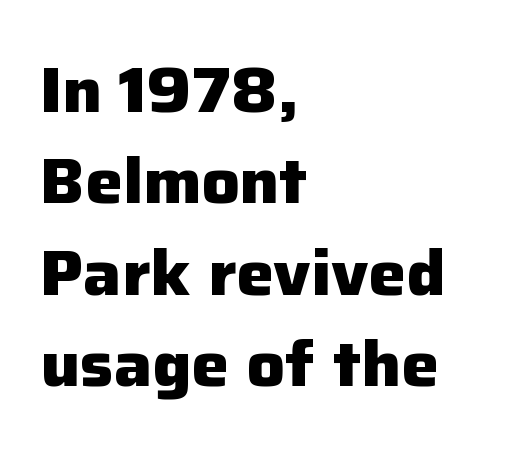
The image shows 63 px heavy sans-serif type, upright; set left-aligned, normal line spacing (1.45x), normal letter spacing, not underlined; low stroke contrast and a medium x-height.
